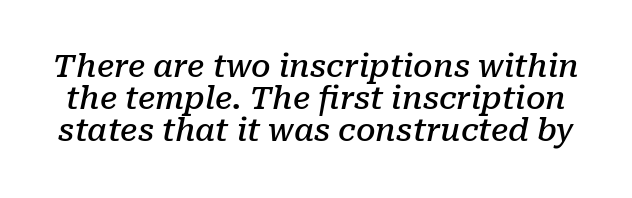
The face used here is rendered with its standard letterfit. Tightly led — the rows are bunched. Each letter keeps its own natural width here, so spacing adapts to shape. The whole block is typeset with a tilt. The designer went with a serif here, giving each stem small feet.
